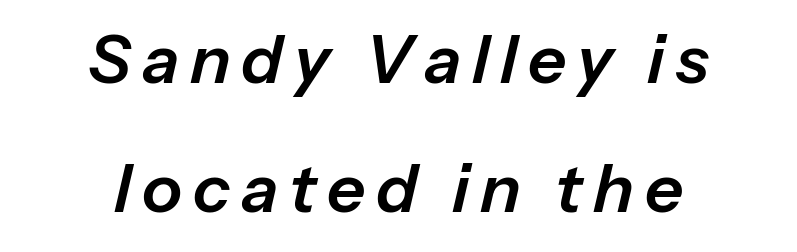
{"italic": "yes", "lean": "right", "slant_degrees": 13, "width": "normal", "stroke_contrast": "low", "x_height": "medium", "monospaced": "no", "underline": "no", "align": "center", "line_spacing": "loose", "line_spacing_ratio": 1.93, "glyph_px": 67}
